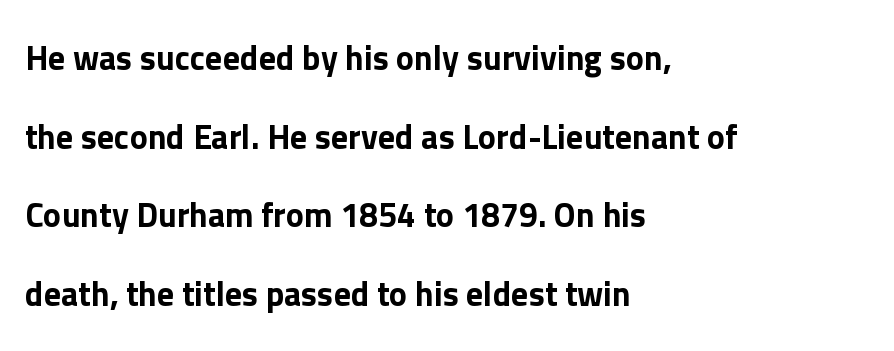
Q: Is the text italic (slanted)? A: No, it is upright.
Q: Is the typeface a serif or a sans-serif typeface? A: Sans-serif.
Q: Is the text underlined? A: No.
Q: How is the paragraph aligned? A: Left-aligned.
Q: Is the spacing between letters normal or unusually wide? A: Normal.
Q: Is the spacing between lines tight, normal or loose? A: Loose.
Q: Width (condensed, normal, or wide)? A: Normal.
Q: Stroke contrast? A: Low.
Q: x-height? A: Medium.
Q: Monospaced? A: No.
